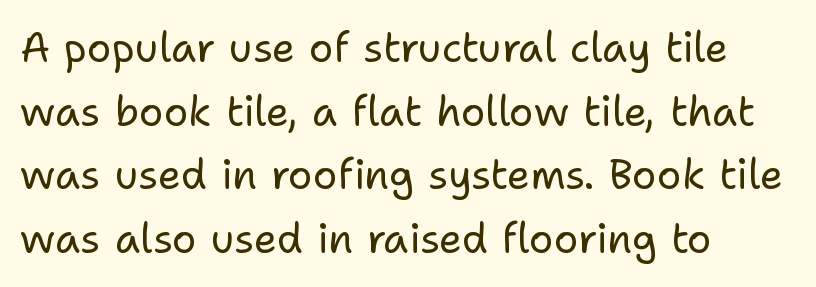
{"serif": "no", "italic": "no", "bold": "no", "weight": "regular", "width": "normal", "stroke_contrast": "low", "x_height": "medium", "monospaced": "no", "underline": "no", "align": "left", "line_spacing": "normal", "line_spacing_ratio": 1.55, "letter_spacing": "normal", "letter_spacing_em": 0.0, "glyph_px": 41}
